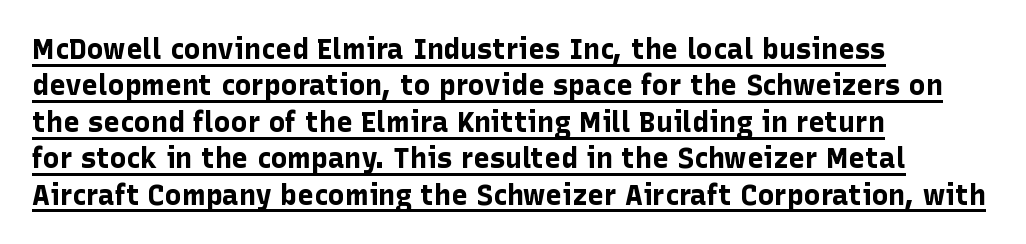
{"serif": "no", "italic": "no", "bold": "yes", "weight": "bold", "width": "normal", "stroke_contrast": "low", "x_height": "medium", "monospaced": "no", "underline": "yes", "align": "left", "line_spacing": "normal", "line_spacing_ratio": 1.3, "letter_spacing": "normal", "letter_spacing_em": 0.0, "glyph_px": 28}
